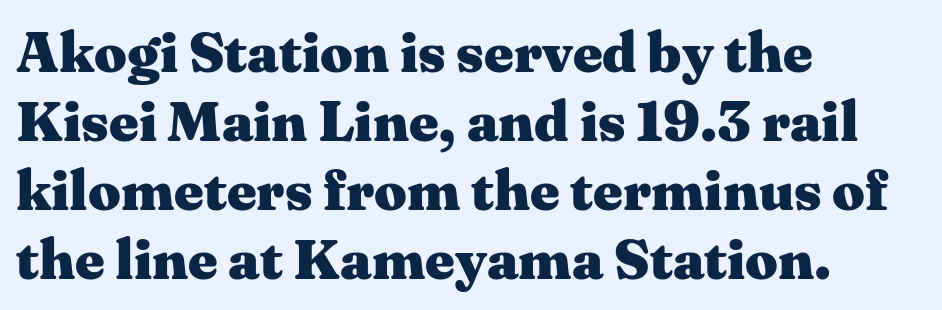
{"serif": "yes", "italic": "no", "bold": "yes", "weight": "heavy", "width": "wide", "stroke_contrast": "medium", "x_height": "medium", "monospaced": "no", "underline": "no", "align": "left", "line_spacing_ratio": 1.21, "letter_spacing": "normal", "letter_spacing_em": 0.0, "glyph_px": 57}
